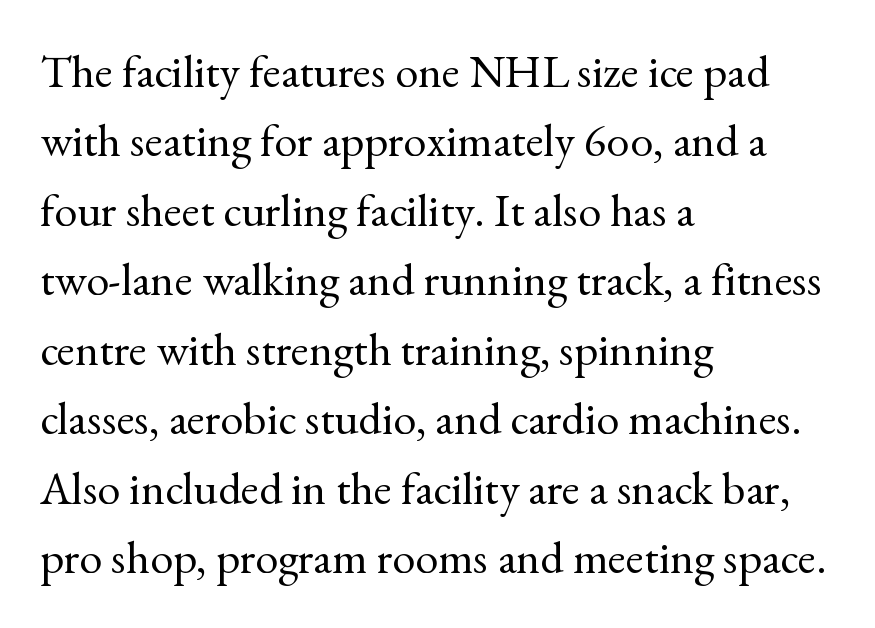
{"serif": "yes", "italic": "no", "bold": "no", "weight": "regular", "width": "normal", "x_height": "small", "monospaced": "no", "underline": "no", "align": "left", "line_spacing": "normal", "line_spacing_ratio": 1.51, "letter_spacing": "normal", "letter_spacing_em": 0.0, "glyph_px": 46}
